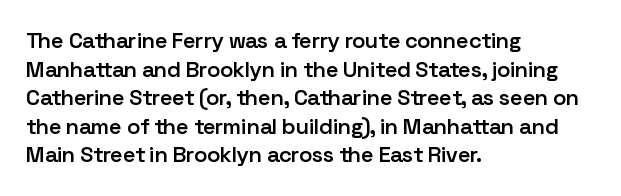
Between one letter and the next there's only the usual sliver of space. Firm but not heavy-handed strokes: this text is semibold. No italicization has been applied; the sample stays upright. Each line starts at the same left margin while the right side varies. Notice how descenders clear the ascenders below comfortably — that's standard leading.
